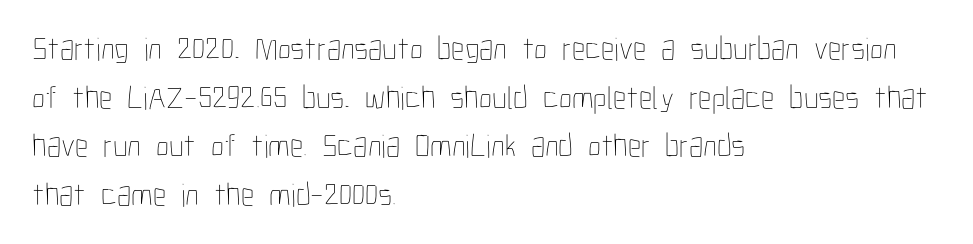
Q: Is the text bold? A: No.
Q: Is the text italic (slanted)? A: No, it is upright.
Q: Is the text underlined? A: No.
Q: How is the paragraph aligned? A: Left-aligned.
Q: Is the spacing between letters normal or unusually wide? A: Normal.
Q: Is the spacing between lines tight, normal or loose? A: Normal.
Q: Width (condensed, normal, or wide)? A: Condensed.
Q: Stroke contrast? A: Low.
Q: x-height? A: Medium.
Q: Monospaced? A: No.
